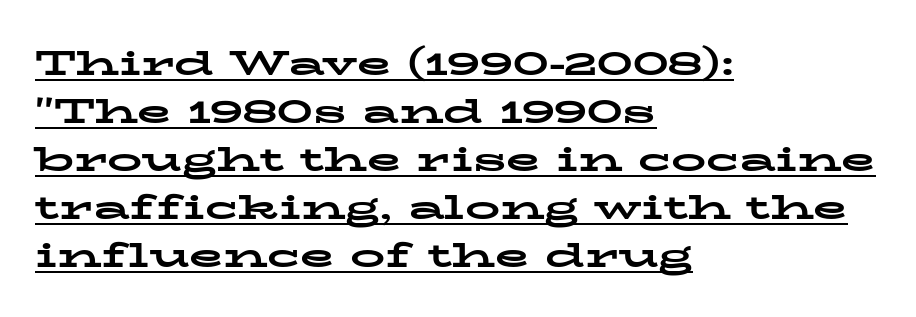
Q: Is the text bold? A: Yes.
Q: Is the text italic (slanted)? A: No, it is upright.
Q: Is the typeface a serif or a sans-serif typeface? A: Serif.
Q: Is the text underlined? A: Yes.
Q: How is the paragraph aligned? A: Left-aligned.
Q: Is the spacing between letters normal or unusually wide? A: Normal.
Q: Is the spacing between lines tight, normal or loose? A: Normal.
Q: Width (condensed, normal, or wide)? A: Wide.
Q: Stroke contrast? A: Low.
Q: x-height? A: Medium.
Q: Monospaced? A: No.
